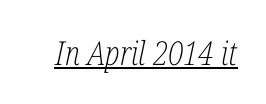
{"serif": "yes", "italic": "yes", "lean": "right", "slant_degrees": 12, "bold": "no", "weight": "light", "width": "condensed", "stroke_contrast": "low", "x_height": "medium", "monospaced": "no", "underline": "yes", "letter_spacing": "normal", "letter_spacing_em": 0.0, "glyph_px": 33}
